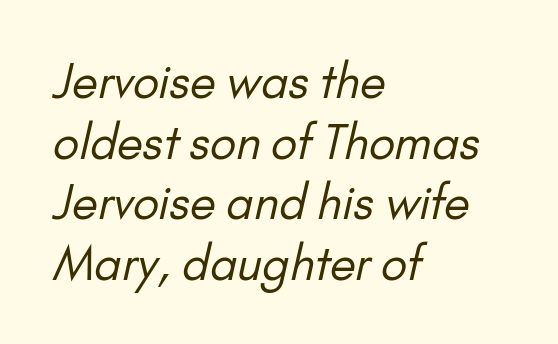
{"serif": "no", "bold": "no", "weight": "regular", "width": "normal", "stroke_contrast": "low", "x_height": "small", "monospaced": "no", "underline": "no", "align": "left", "line_spacing": "normal", "line_spacing_ratio": 1.29, "letter_spacing": "normal", "letter_spacing_em": 0.0, "glyph_px": 47}
